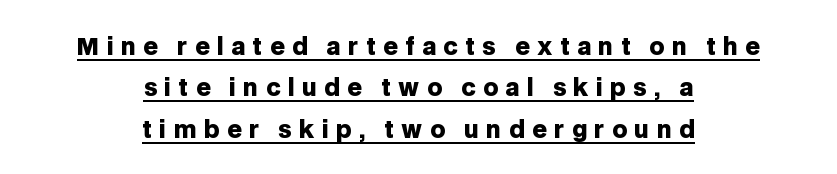
The image shows 23 px bold type, upright; set centered, line spacing 1.8x, unusually wide letter spacing (+0.32 em), underlined.
